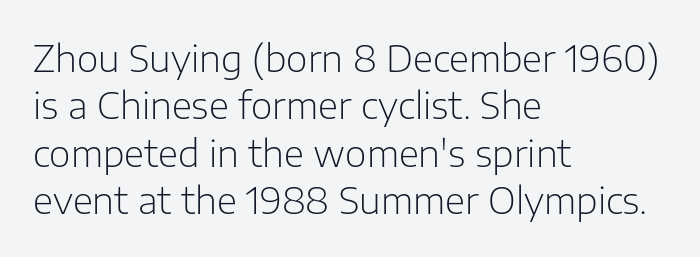
{"serif": "no", "italic": "no", "bold": "no", "weight": "light", "width": "normal", "stroke_contrast": "low", "x_height": "medium", "monospaced": "no", "underline": "no", "align": "left", "line_spacing": "normal", "line_spacing_ratio": 1.28, "letter_spacing": "normal", "letter_spacing_em": 0.0, "glyph_px": 37}
